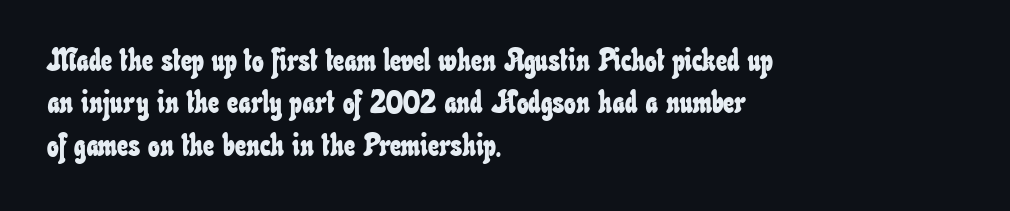
{"width": "condensed", "stroke_contrast": "low", "x_height": "small", "monospaced": "no", "underline": "no", "align": "left", "line_spacing": "normal", "line_spacing_ratio": 1.37, "letter_spacing": "normal", "letter_spacing_em": 0.0, "glyph_px": 31}
